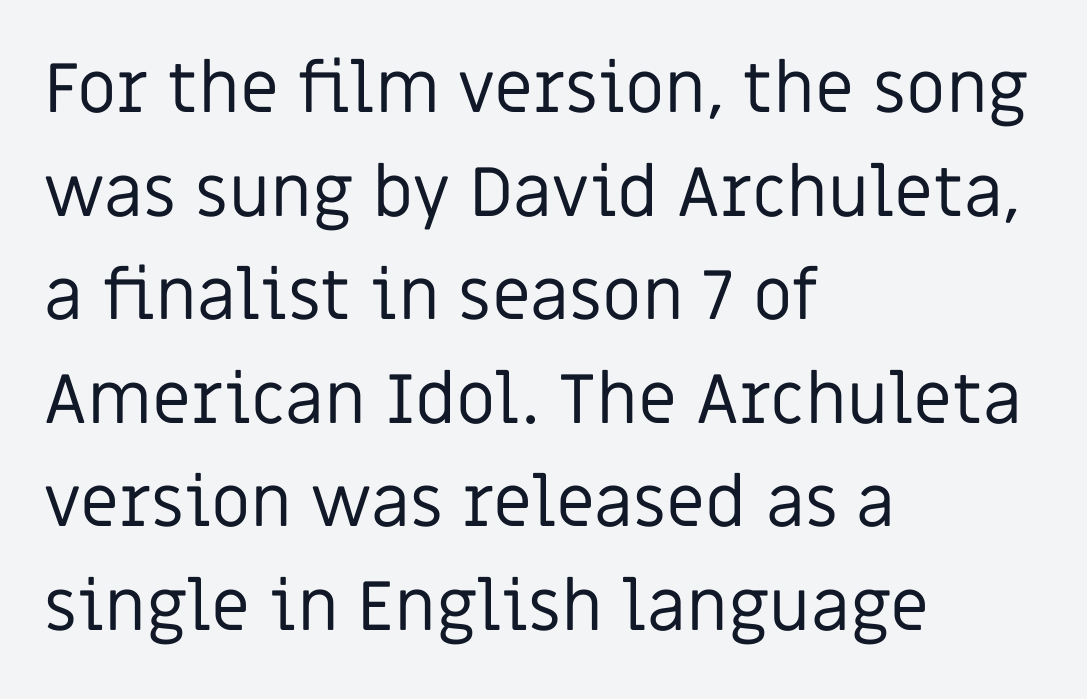
{"serif": "no", "italic": "no", "bold": "no", "weight": "regular", "width": "normal", "stroke_contrast": "low", "x_height": "large", "monospaced": "no", "underline": "no", "align": "left", "line_spacing": "normal", "line_spacing_ratio": 1.48, "letter_spacing": "normal", "letter_spacing_em": 0.0, "glyph_px": 70}
